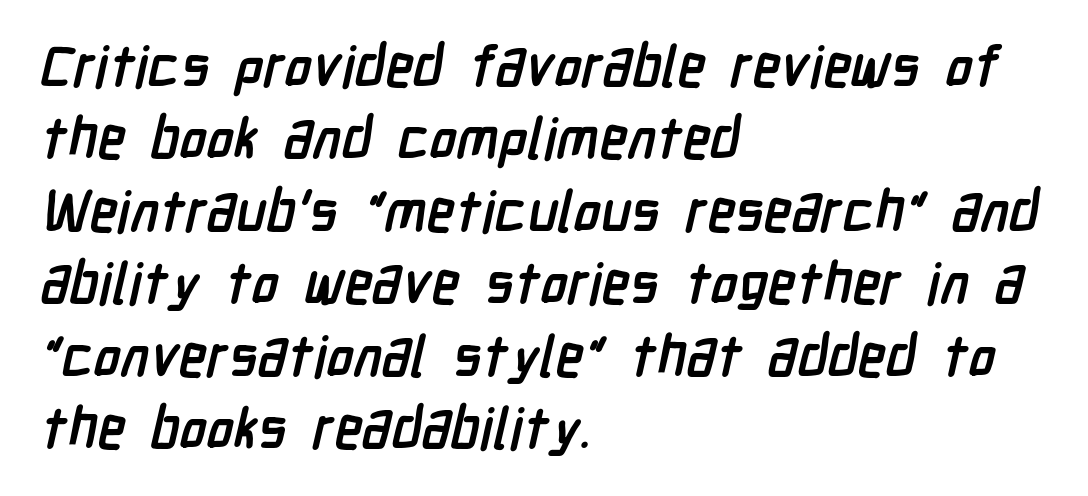
Rows of type keep a routine distance in the vertical direction. Does the weight exceed regular? Yes, all the way to bold. Words appear dense and cohesive because spacing is normal. The letters carry no serifs — their stems end cleanly without finishing strokes.
